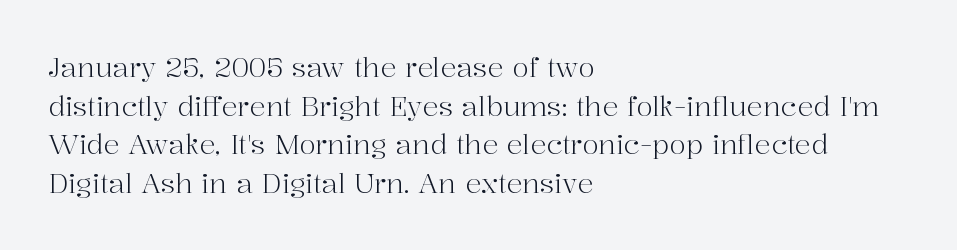
Stroke thickness stays within the range of a standard reading face or lighter. Notice how descenders clear the ascenders below comfortably — that's standard leading. There is no visible air inserted between adjacent glyphs. Casual observation: everything's shoved over to the left. The specimen omits any rule beneath the text block's lines. The letters stand straight up with perfectly vertical stems.
